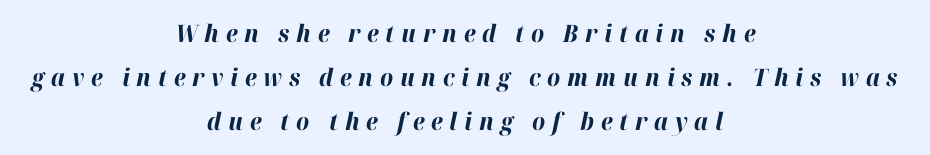
{"italic": "yes", "lean": "right", "slant_degrees": 12, "bold": "yes", "underline": "no", "align": "center", "line_spacing_ratio": 1.84, "letter_spacing": "wide", "letter_spacing_em": 0.28, "glyph_px": 24}
